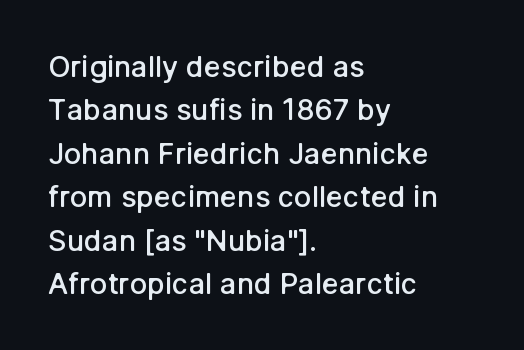
The image shows 29 px semibold sans-serif type, upright; set left-aligned, normal line spacing (1.5x), normal letter spacing, not underlined; low stroke contrast and a medium x-height.
